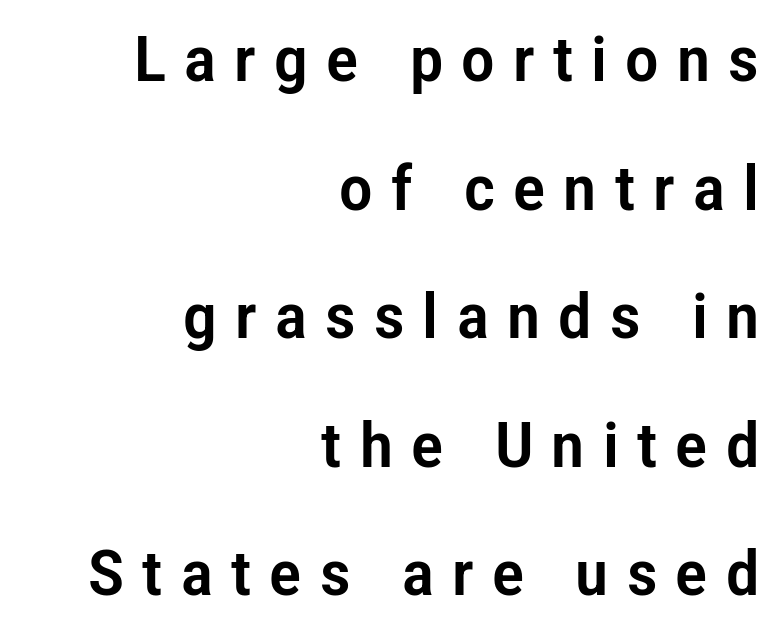
Q: Is the text italic (slanted)? A: No, it is upright.
Q: Is the typeface a serif or a sans-serif typeface? A: Sans-serif.
Q: Is the text underlined? A: No.
Q: How is the paragraph aligned? A: Right-aligned.
Q: Is the spacing between letters normal or unusually wide? A: Unusually wide.
Q: Is the spacing between lines tight, normal or loose? A: Loose.
Q: Width (condensed, normal, or wide)? A: Condensed.
Q: Stroke contrast? A: Low.
Q: x-height? A: Medium.
Q: Monospaced? A: No.
